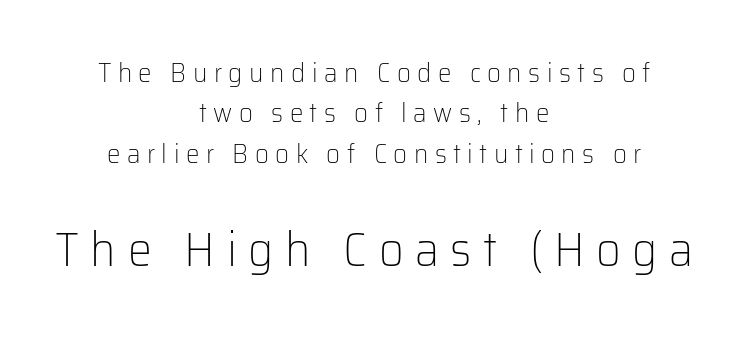
{"serif": "no", "italic": "no", "bold": "no", "weight": "light", "width": "normal", "stroke_contrast": "low", "x_height": "medium", "monospaced": "no", "underline": "no", "align": "center", "line_spacing": "normal", "line_spacing_ratio": 1.5, "letter_spacing": "wide", "letter_spacing_em": 0.24, "larger_block": "second", "size_ratio": 1.78, "glyph_px": 48}
